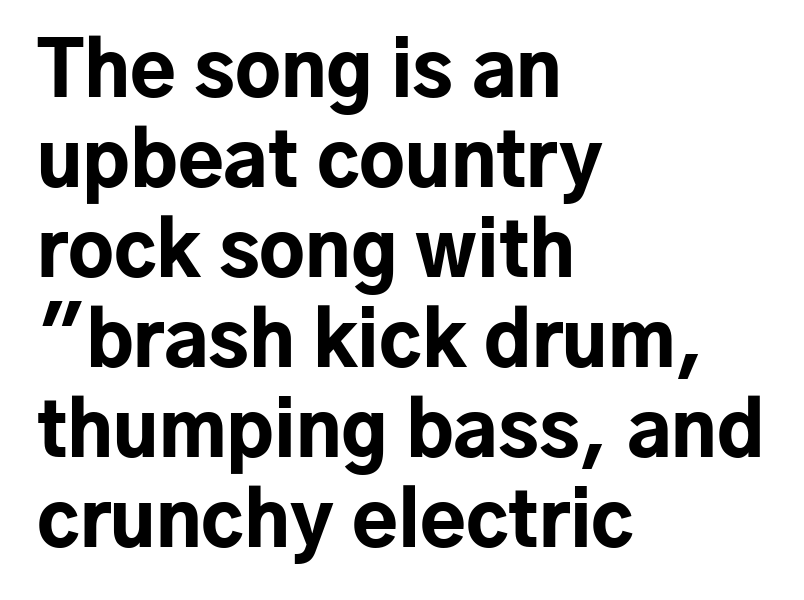
The image shows 75 px bold sans-serif type, upright; set left-aligned, line spacing 1.2x, normal letter spacing, not underlined; low stroke contrast and a medium x-height.
